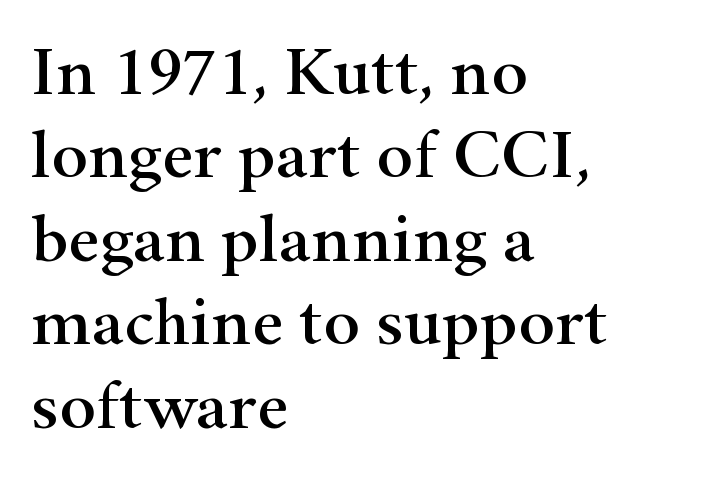
Q: Is the text italic (slanted)? A: No, it is upright.
Q: Is the typeface a serif or a sans-serif typeface? A: Serif.
Q: Is the text underlined? A: No.
Q: How is the paragraph aligned? A: Left-aligned.
Q: Is the spacing between letters normal or unusually wide? A: Normal.
Q: Width (condensed, normal, or wide)? A: Wide.
Q: Stroke contrast? A: High.
Q: x-height? A: Small.
Q: Monospaced? A: No.
